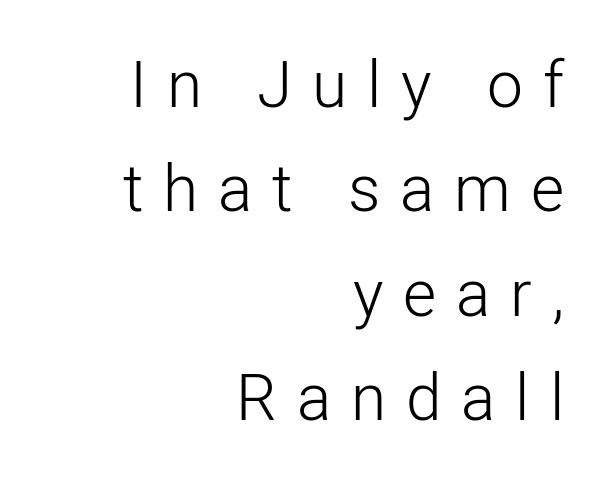
{"serif": "no", "italic": "no", "bold": "no", "weight": "light", "width": "normal", "stroke_contrast": "low", "x_height": "medium", "monospaced": "no", "underline": "no", "align": "right", "line_spacing": "normal", "line_spacing_ratio": 1.63, "letter_spacing": "wide", "letter_spacing_em": 0.31, "glyph_px": 64}
